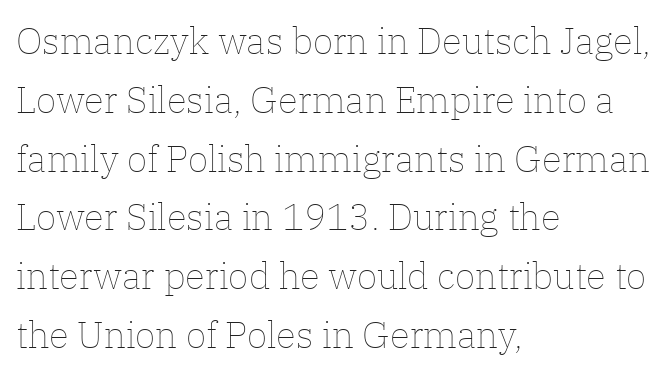
A typesetter would call this proportional, since set widths differ per character. One-word summary of the alignment: left. You can tell it's not italic because the verticals are truly vertical. The leading is moderate, giving the passage an even texture.
